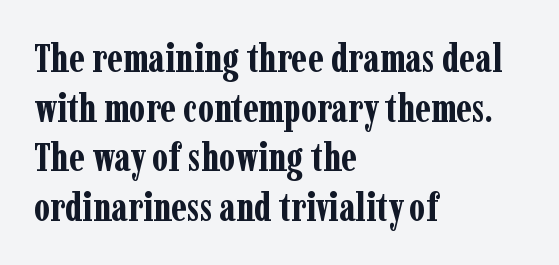
The image shows 39 px bold, condensed serif type, upright; set left-aligned, normal line spacing (1.27x), normal letter spacing, not underlined; low stroke contrast and a medium x-height.
